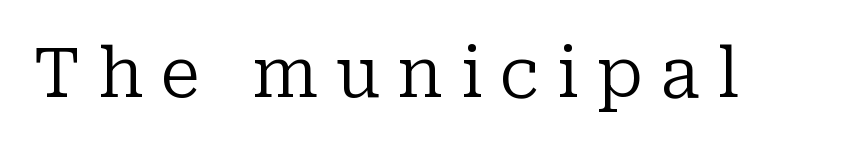
Nobody drew a line under any word here. These lines were composed using upright roman letters. The passage shown is typed in a proportional face where columns would drift. Serifs: yes, visible at the terminals of the letterforms. Here the glyphs are tracked loosely, breaking word shapes into spaced letters.
